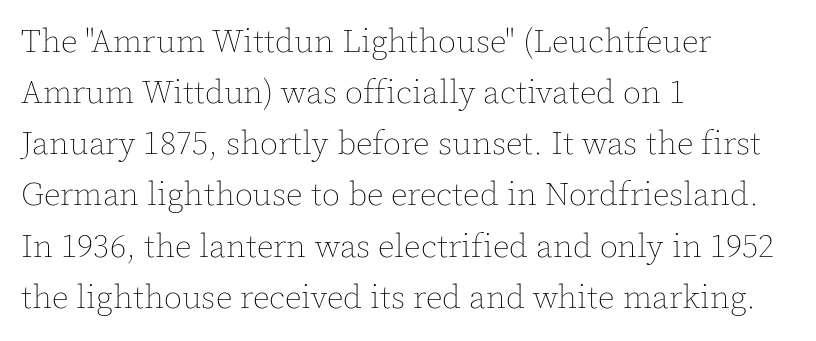
The image shows 33 px thin type, upright; set left-aligned, normal line spacing (1.55x), normal letter spacing, not underlined; a medium x-height.
